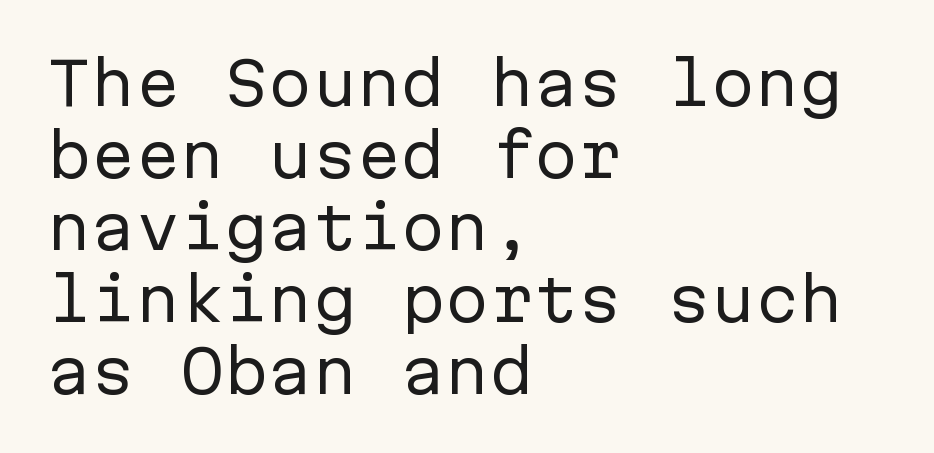
{"serif": "no", "italic": "no", "bold": "no", "weight": "regular", "width": "normal", "stroke_contrast": "low", "x_height": "medium", "monospaced": "yes", "underline": "no", "align": "left", "line_spacing_ratio": 1.22, "letter_spacing": "normal", "letter_spacing_em": 0.0, "glyph_px": 59}
